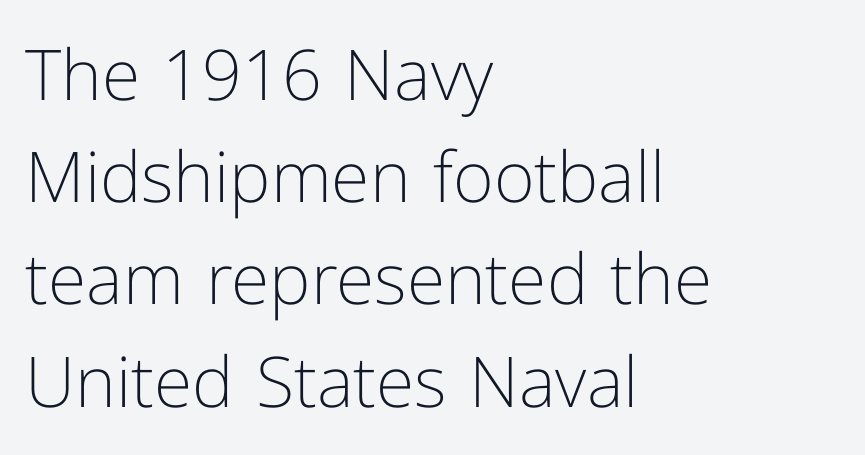
{"serif": "no", "italic": "no", "bold": "no", "weight": "light", "width": "normal", "stroke_contrast": "low", "x_height": "medium", "monospaced": "no", "underline": "no", "align": "left", "line_spacing": "normal", "line_spacing_ratio": 1.46, "letter_spacing": "normal", "letter_spacing_em": 0.0, "glyph_px": 70}
